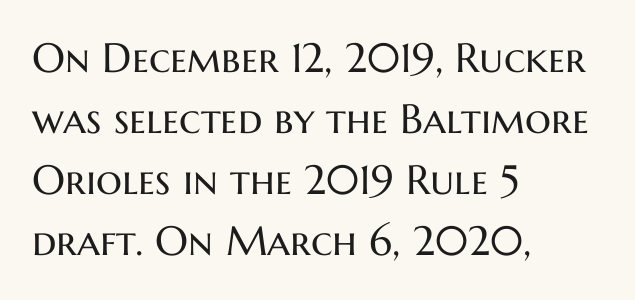
The leading is moderate, giving the passage an even texture. Unlike italic type, these characters show no tilt at all. Glance below the letters and you will spot only blank space. Spacing verdict: proportional, widths tailored to each character. Caption: multi-line text, flush left, ragged right. Students, note that the glyphs here touch the page at normal intervals.
